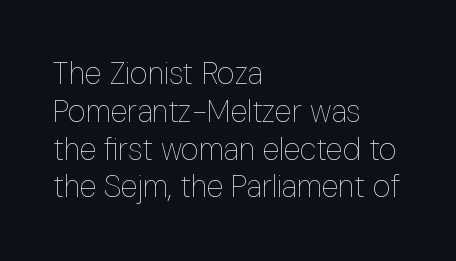
The image shows 31 px thin, condensed type, upright; set left-aligned, line spacing 1.22x, normal letter spacing, not underlined; low stroke contrast and a medium x-height.
